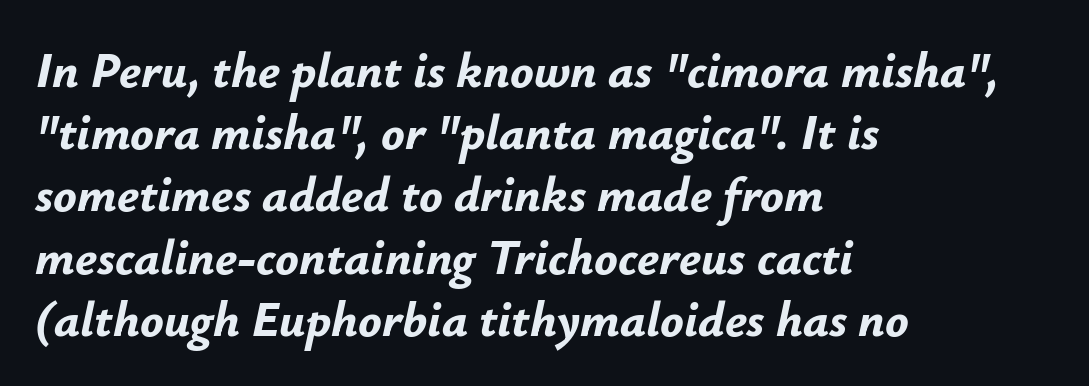
{"italic": "yes", "lean": "right", "slant_degrees": 12, "bold": "yes", "weight": "bold", "width": "normal", "stroke_contrast": "low", "x_height": "small", "monospaced": "no", "underline": "no", "align": "left", "line_spacing": "normal", "line_spacing_ratio": 1.27, "letter_spacing": "normal", "letter_spacing_em": 0.0, "glyph_px": 49}
